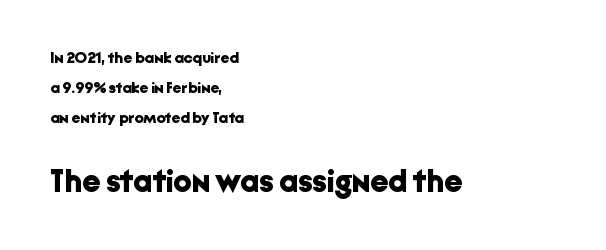
The image shows 32 px bold sans-serif type, upright; set left-aligned, line spacing 1.89x, normal letter spacing, not underlined; the second (bottom) block is 2.0x larger; low stroke contrast and a medium x-height.
